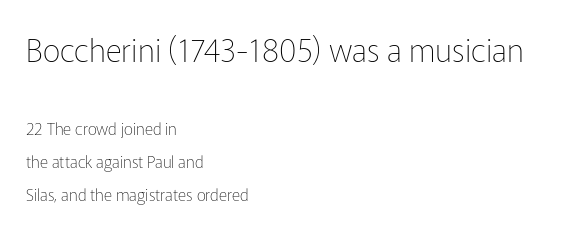
The image shows 31 px thin sans-serif type, upright; set left-aligned, loose line spacing (2.09x), normal letter spacing, not underlined; the first (top) block is 1.94x larger; low stroke contrast and a medium x-height.
